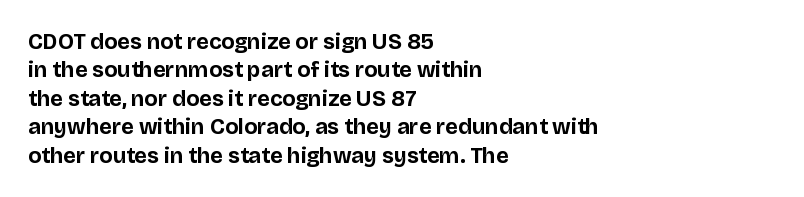
The image shows 22 px bold type, upright; set left-aligned, normal line spacing (1.29x), normal letter spacing, not underlined.
